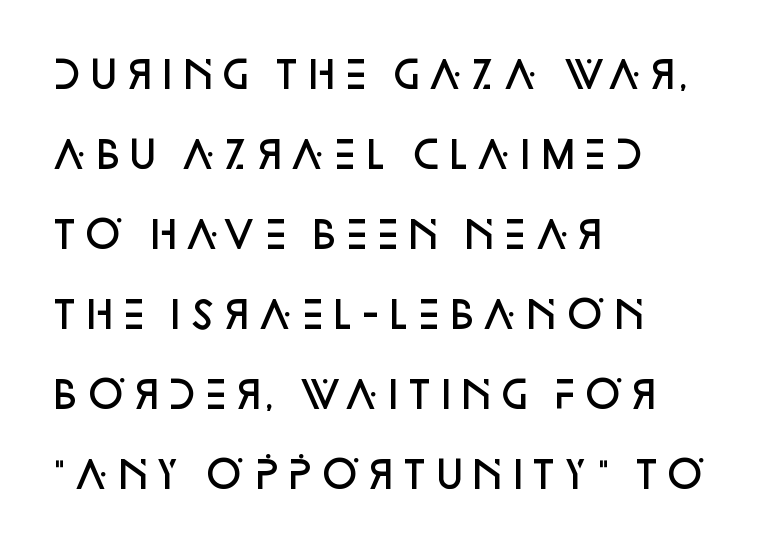
The face used here is a sans, in the tradition of grotesques and geometrics. Emphasis by weight is partial: semibold. The rendering anchors every line to the left-hand side. Glance below the letters and you will spot only blank space. Italic: no, the glyphs are upright roman.
